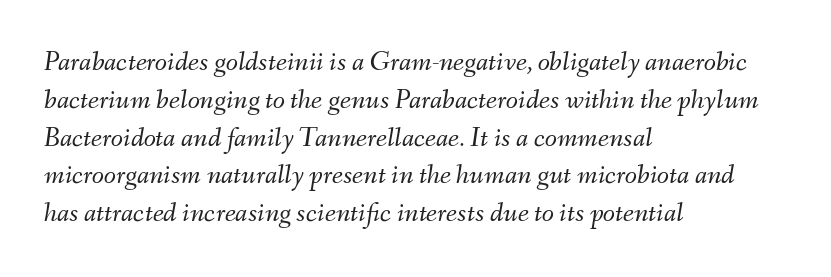
Q: Is the text bold? A: No.
Q: Is the text italic (slanted)? A: Yes, it leans right by about 9 degrees.
Q: Is the text underlined? A: No.
Q: How is the paragraph aligned? A: Left-aligned.
Q: Is the spacing between letters normal or unusually wide? A: Normal.
Q: Is the spacing between lines tight, normal or loose? A: Normal.
Q: Width (condensed, normal, or wide)? A: Normal.
Q: Stroke contrast? A: Medium.
Q: x-height? A: Small.
Q: Monospaced? A: No.
